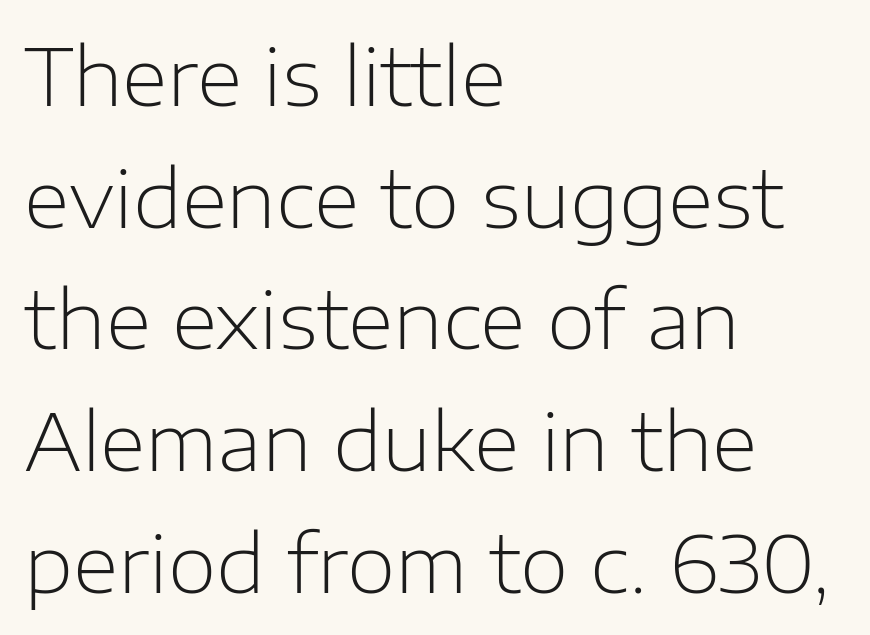
{"serif": "no", "italic": "no", "bold": "no", "weight": "light", "width": "normal", "stroke_contrast": "low", "x_height": "medium", "monospaced": "no", "underline": "no", "align": "left", "line_spacing": "normal", "line_spacing_ratio": 1.54, "letter_spacing": "normal", "letter_spacing_em": 0.0, "glyph_px": 79}
